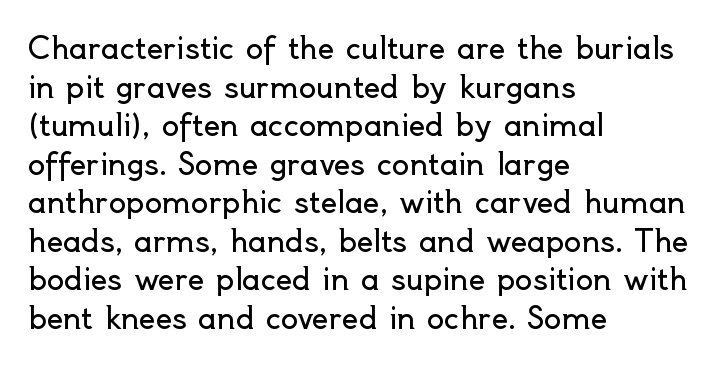
Q: Is the text bold? A: No.
Q: Is the text italic (slanted)? A: No, it is upright.
Q: Is the typeface a serif or a sans-serif typeface? A: Sans-serif.
Q: Is the text underlined? A: No.
Q: How is the paragraph aligned? A: Left-aligned.
Q: Is the spacing between letters normal or unusually wide? A: Normal.
Q: Is the spacing between lines tight, normal or loose? A: Normal.
Q: Width (condensed, normal, or wide)? A: Normal.
Q: x-height? A: Small.
Q: Monospaced? A: No.
